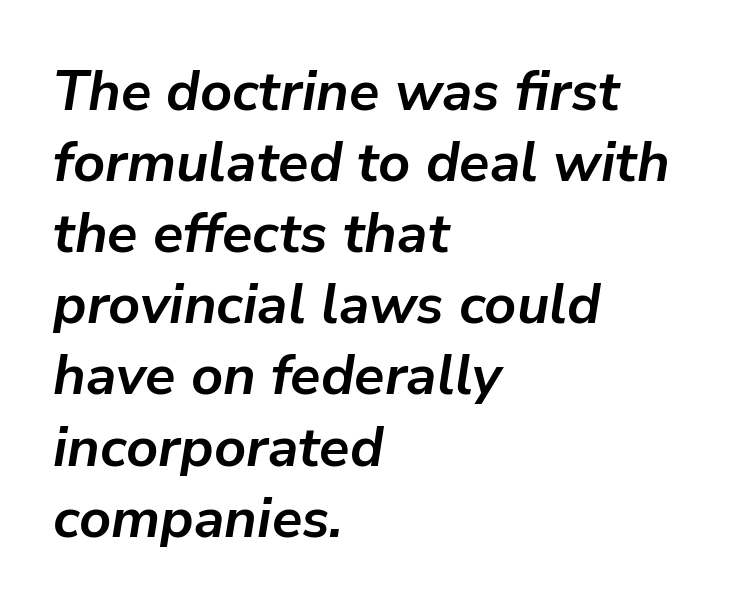
{"italic": "yes", "lean": "right", "slant_degrees": 9, "bold": "yes", "weight": "semibold", "width": "normal", "stroke_contrast": "low", "x_height": "medium", "monospaced": "no", "underline": "no", "align": "left", "line_spacing": "normal", "line_spacing_ratio": 1.27, "letter_spacing": "normal", "letter_spacing_em": 0.0, "glyph_px": 56}
